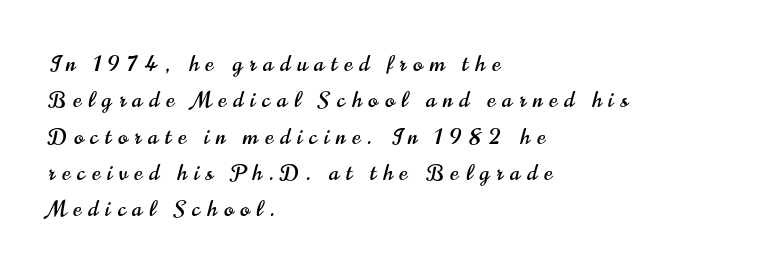
Every row of glyphs begins at an identical x-position on the left. These lines have a slow, spaced-out rhythm from letter to letter. Students, observe: this is what conventionally led text looks like. The strip under each line holds only bare page.
